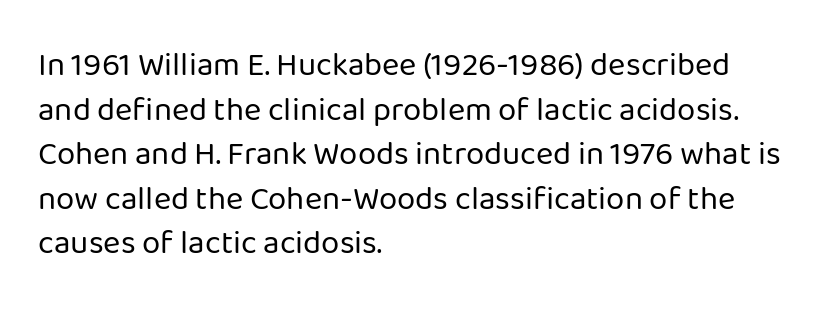
{"serif": "no", "italic": "no", "bold": "no", "weight": "regular", "width": "normal", "stroke_contrast": "low", "x_height": "medium", "monospaced": "no", "underline": "no", "align": "left", "line_spacing": "normal", "line_spacing_ratio": 1.35, "letter_spacing": "normal", "letter_spacing_em": 0.0, "glyph_px": 33}
